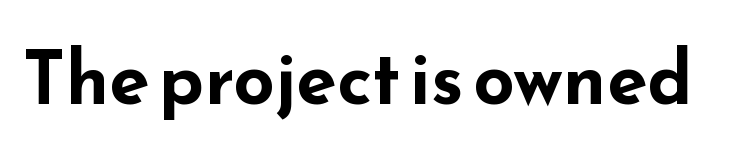
Q: Is the text bold? A: Yes.
Q: Is the text italic (slanted)? A: No, it is upright.
Q: Is the typeface a serif or a sans-serif typeface? A: Sans-serif.
Q: Is the text underlined? A: No.
Q: Is the spacing between letters normal or unusually wide? A: Normal.
Q: Width (condensed, normal, or wide)? A: Wide.
Q: Stroke contrast? A: Low.
Q: x-height? A: Small.
Q: Monospaced? A: No.
